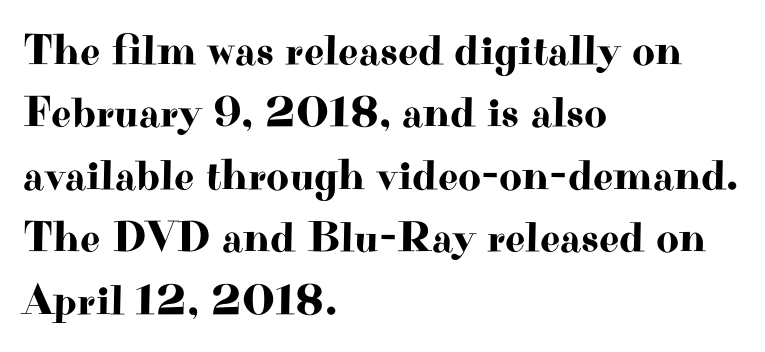
Students, note that the glyphs here touch the page at normal intervals. This rendering employs a face with finishing strokes, i.e., a serif. Here the designer chose a conventional face with non-uniform glyph widths. Each new line begins a customary step beneath the previous one. Underlining? Definitely not there. Does the lettering tilt? It doesn't — this is upright.
